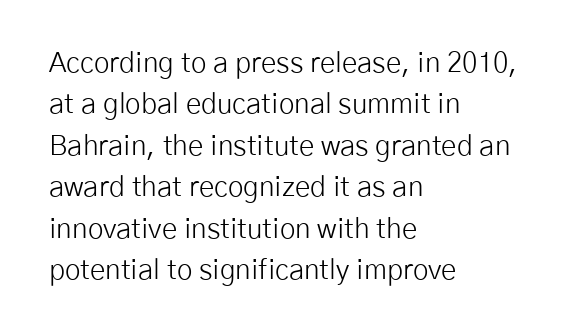
The image shows 28 px light sans-serif type, upright; set left-aligned, normal line spacing (1.48x), normal letter spacing, not underlined; low stroke contrast and a medium x-height.
